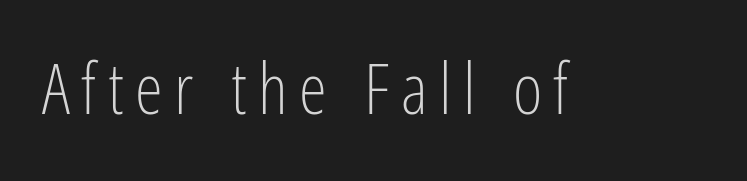
Q: Is the text bold? A: No.
Q: Is the text italic (slanted)? A: No, it is upright.
Q: Is the typeface a serif or a sans-serif typeface? A: Sans-serif.
Q: Is the text underlined? A: No.
Q: Width (condensed, normal, or wide)? A: Condensed.
Q: Stroke contrast? A: Low.
Q: x-height? A: Medium.
Q: Monospaced? A: No.
